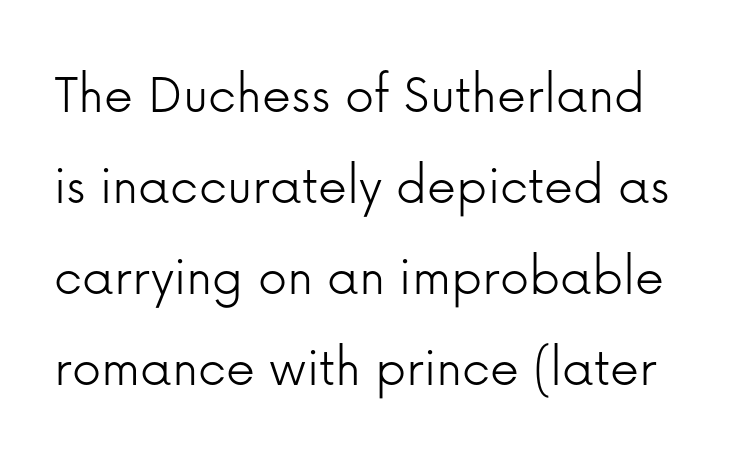
The image shows 58 px light sans-serif type, upright; set normal line spacing (1.57x), normal letter spacing, not underlined; low stroke contrast and a medium x-height.
